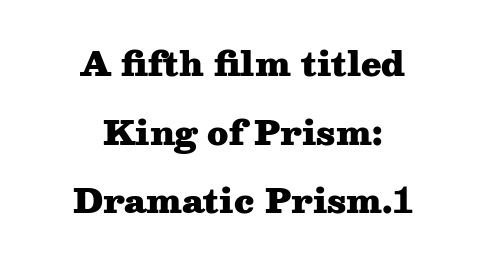
{"serif": "yes", "italic": "no", "bold": "yes", "weight": "heavy", "width": "wide", "stroke_contrast": "medium", "x_height": "medium", "monospaced": "no", "underline": "no", "align": "center", "line_spacing": "loose", "line_spacing_ratio": 2.08, "letter_spacing": "normal", "letter_spacing_em": 0.0, "glyph_px": 33}
